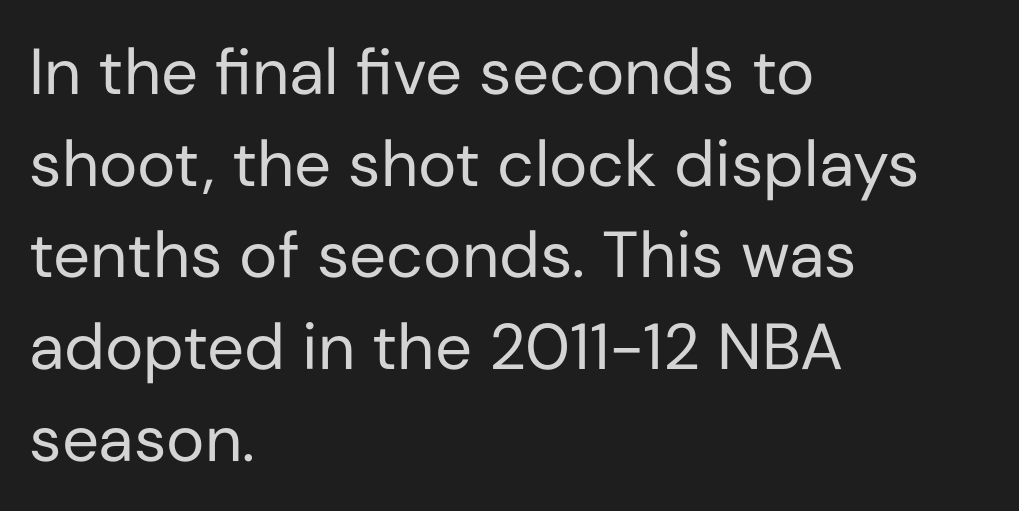
Is this a heavy cut? Hardly; it is regular or lighter. No word sits above an underline. Between one letter and the next there's only the usual sliver of space. Upright lettering throughout. A sans-serif font was chosen for this passage. The compositor pushed each line to the left boundary.
